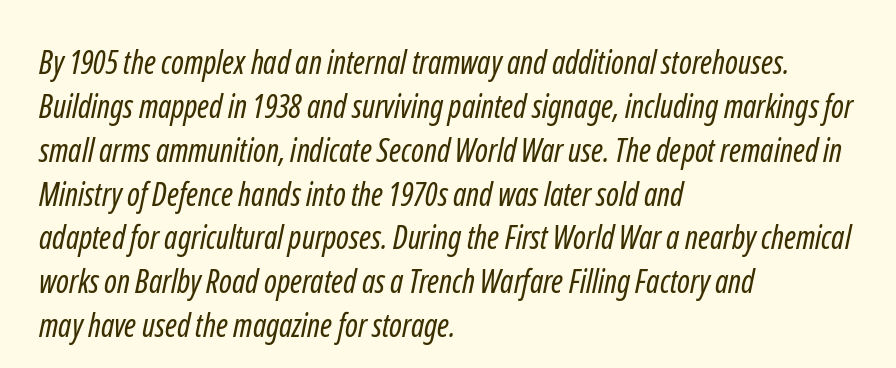
The image shows 32 px regular-weight, condensed sans-serif type; set left-aligned, normal line spacing (1.37x), normal letter spacing, not underlined; low stroke contrast and a medium x-height.
